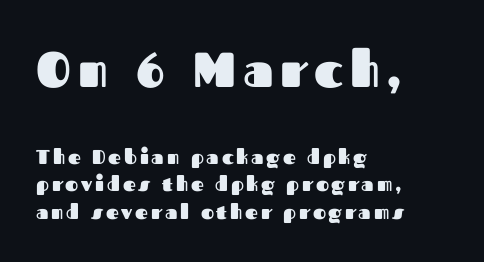
{"serif": "no", "italic": "no", "bold": "yes", "weight": "heavy", "width": "normal", "stroke_contrast": "medium", "x_height": "medium", "monospaced": "no", "underline": "no", "align": "left", "line_spacing": "normal", "line_spacing_ratio": 1.38, "larger_block": "first", "size_ratio": 2.45, "glyph_px": 49}
